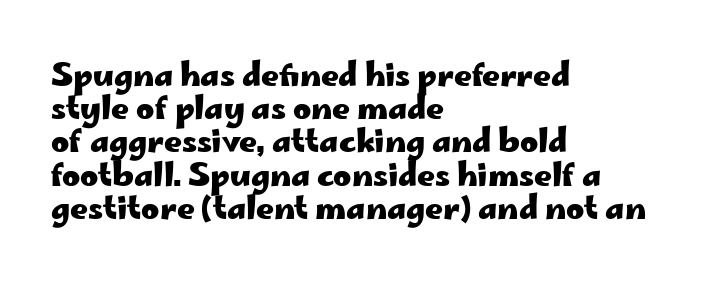
The font is running at its bold setting. If you measured baseline to baseline, you'd find a short distance. Each letter keeps its own natural width here, so spacing adapts to shape. Vertical strokes here are truly vertical.
